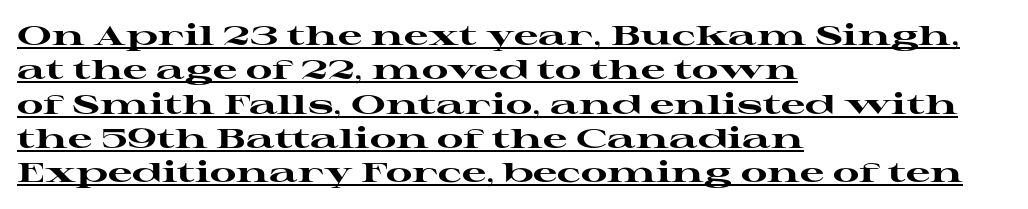
Words appear dense and cohesive because spacing is normal. Leading: standard. The typesetting leans heavy: a genuine bold. The typesetter has applied underlining to the passage shown. Italic: no, the glyphs are upright roman. Caption: multi-line text, flush left, ragged right.
